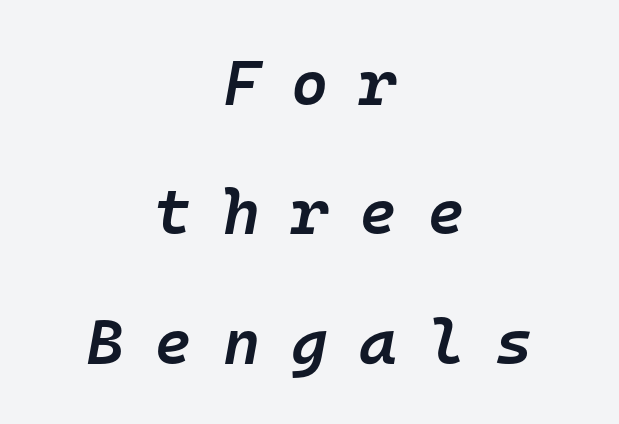
Q: Is the text bold? A: Semi-bold.
Q: Is the text italic (slanted)? A: Yes, it leans right by about 10 degrees.
Q: Is the text underlined? A: No.
Q: How is the paragraph aligned? A: Centered.
Q: Is the spacing between letters normal or unusually wide? A: Unusually wide.
Q: Is the spacing between lines tight, normal or loose? A: Loose.
Q: Width (condensed, normal, or wide)? A: Normal.
Q: Stroke contrast? A: Low.
Q: x-height? A: Medium.
Q: Monospaced? A: Yes.
